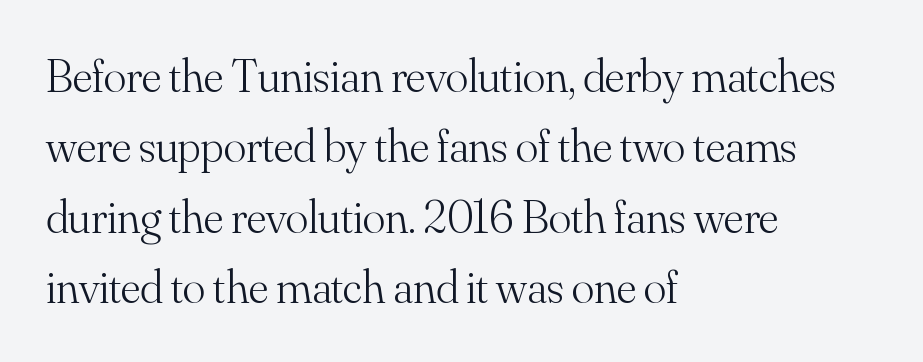
{"serif": "yes", "italic": "no", "bold": "no", "weight": "light", "width": "normal", "stroke_contrast": "medium", "x_height": "small", "monospaced": "no", "underline": "no", "align": "left", "line_spacing": "normal", "line_spacing_ratio": 1.5, "letter_spacing": "normal", "letter_spacing_em": 0.0, "glyph_px": 47}
